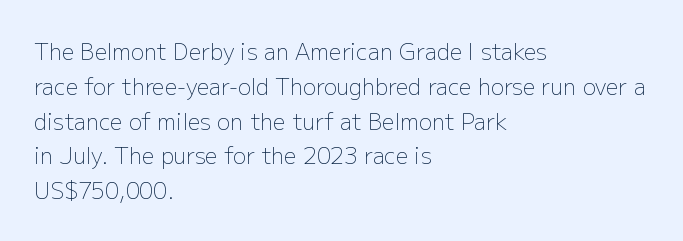
All the whitespace from short lines collects on the right. No extra tracking has been applied to these lines. Characters remain perfectly vertical along every line. The space beneath each line is pristine and unruled. Vertical stems look standard width or narrower in stroke.
